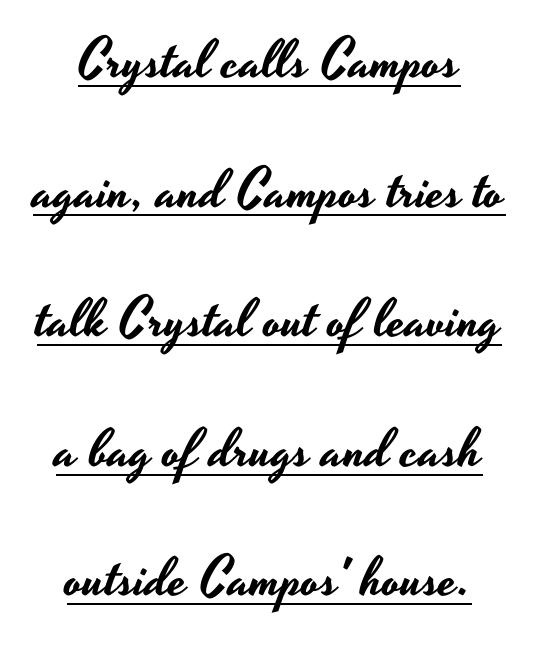
{"serif": "no", "width": "wide", "stroke_contrast": "low", "x_height": "small", "monospaced": "no", "underline": "yes", "align": "center", "line_spacing": "loose", "line_spacing_ratio": 2.4, "letter_spacing": "normal", "letter_spacing_em": 0.0, "glyph_px": 54}
